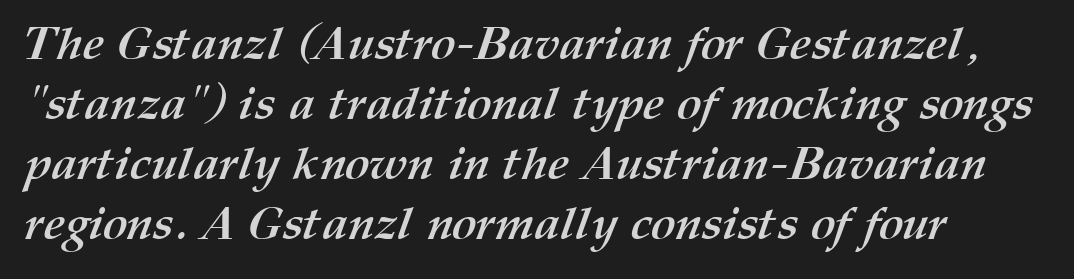
Lines of text with bare space underneath. The glyphs have the mass of a bold cut. Honestly, the row spacing looks completely unremarkable. The letters advance in unequal steps, a hallmark of proportional type.
